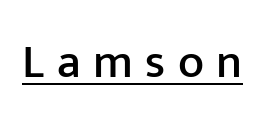
Q: Is the text italic (slanted)? A: No, it is upright.
Q: Is the typeface a serif or a sans-serif typeface? A: Sans-serif.
Q: Is the text underlined? A: Yes.
Q: Is the spacing between letters normal or unusually wide? A: Unusually wide.
Q: Width (condensed, normal, or wide)? A: Normal.
Q: Stroke contrast? A: Low.
Q: x-height? A: Medium.
Q: Monospaced? A: No.
